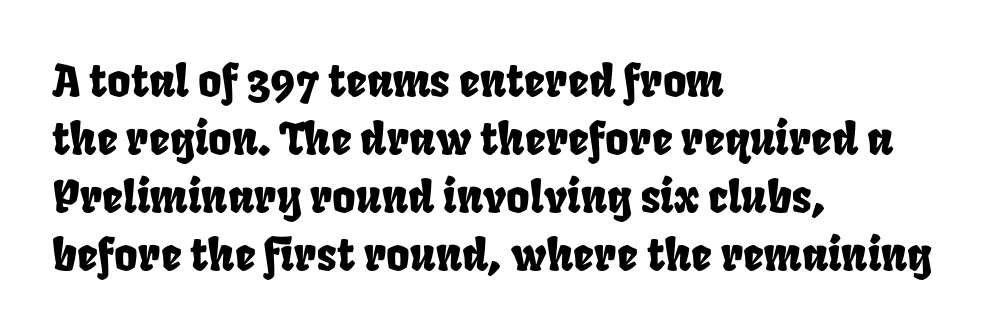
The rendering uses natural spacing where letterforms have individual widths. The foot of each line stays bare and open. This sample uses plain, unmodified letter spacing. Compared with typical paragraphs, the rows here are spaced about the same. The paragraph shown leans on its left margin.
